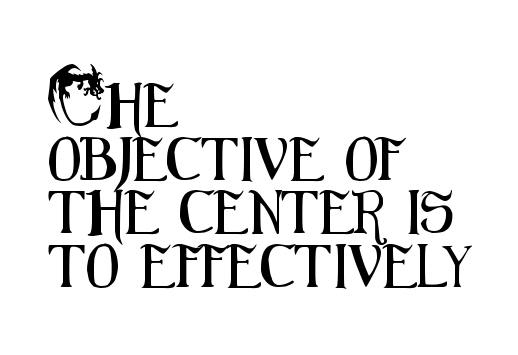
A typesetter would call this zero additional tracking. Grotesque or geometric, the face here clearly has no serifs. Do the letters lean? They stand straight. The letters advance in unequal steps, a hallmark of proportional type.
